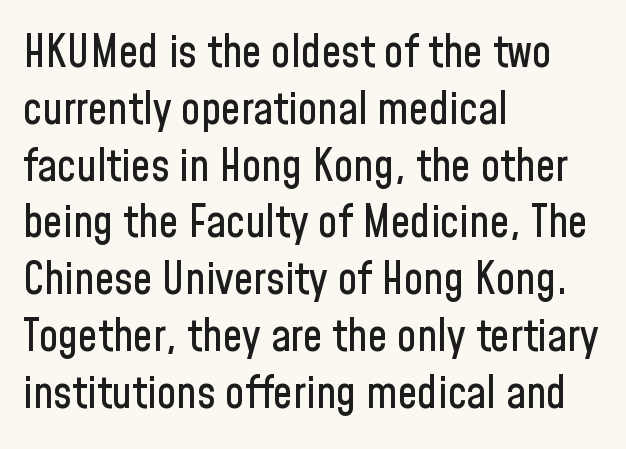
Nothing unusual about the tracking: characters are spaced as the font intends. These lines stack with their left ends in a neat column. The foot of each line stays bare and open. Is there much room between lines? A standard amount, neither cramped nor airy.
